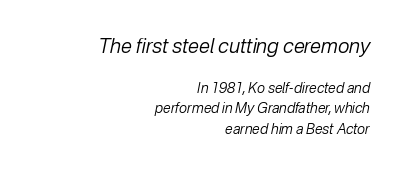
The lines are quadded right. Clear beneath every line of the passage. Summary of weight: not heavy and not bold. The gaps between neighbouring characters are ordinary and unremarkable. The designer gave the opening block more size than the closing block. Slant detected: the letters are inclined.
